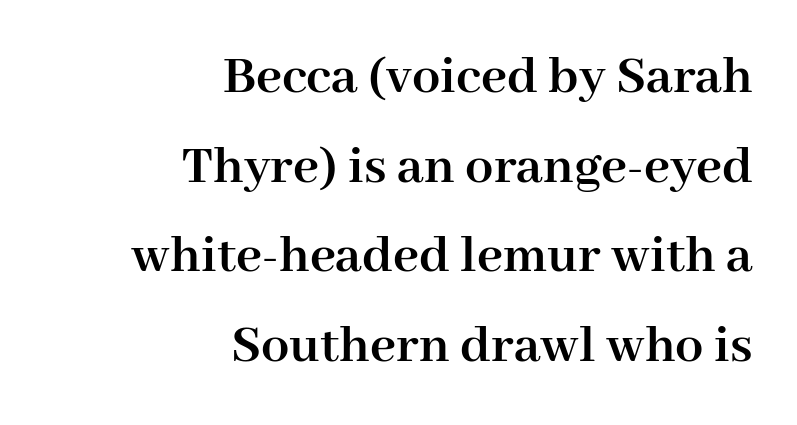
{"serif": "yes", "italic": "no", "bold": "yes", "weight": "semibold", "width": "normal", "stroke_contrast": "high", "x_height": "medium", "monospaced": "no", "underline": "no", "align": "right", "line_spacing": "normal", "line_spacing_ratio": 1.6, "letter_spacing": "normal", "letter_spacing_em": 0.0, "glyph_px": 56}
